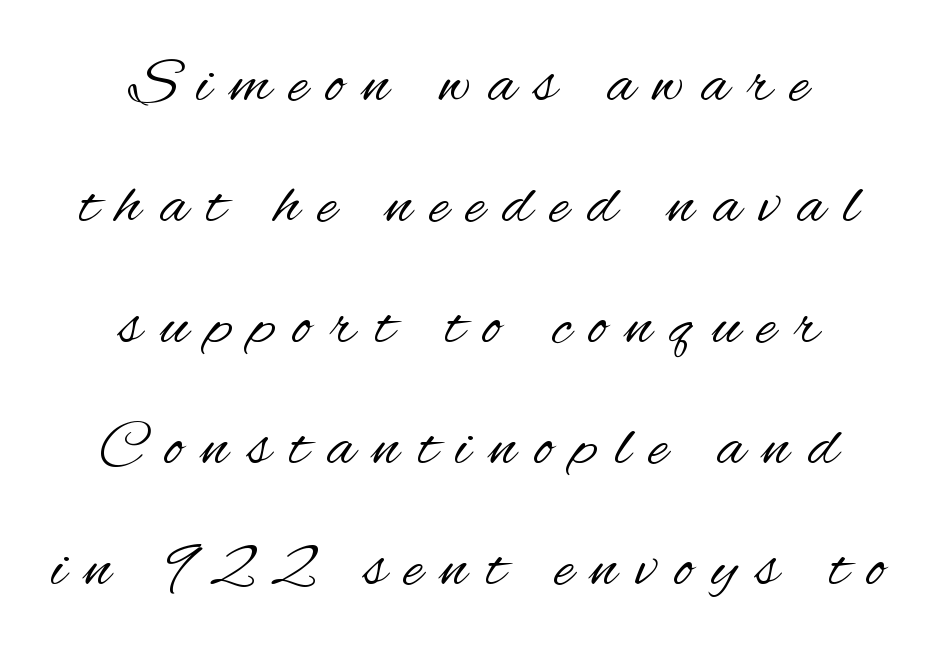
The image shows 65 px regular-weight, condensed sans-serif type; set centered, line spacing 1.86x, unusually wide letter spacing (+0.29 em), not underlined; medium stroke contrast and a small x-height.
